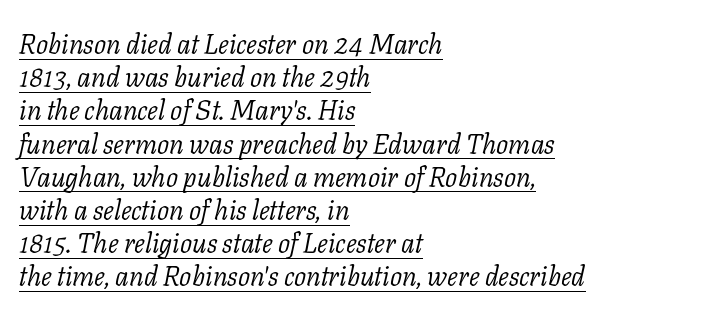
The string is rendered with underlining switched on. The passage shown has conventional tracking throughout. Does the lettering tilt? It does — this is italic. The compositor pushed each line to the left boundary. Letters have the restrained weight of plain body copy at most.
